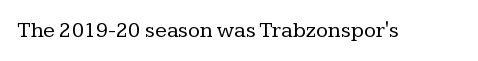
{"italic": "no", "bold": "no", "underline": "no", "letter_spacing": "normal", "letter_spacing_em": 0.0, "glyph_px": 22}
